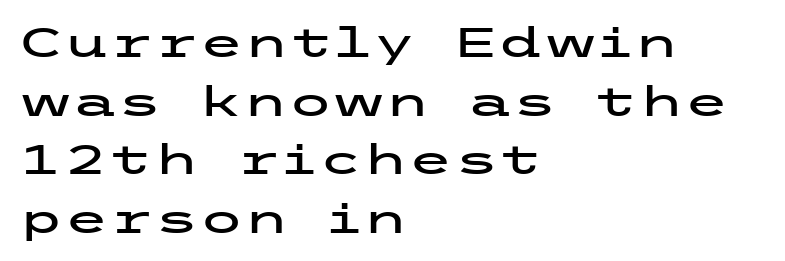
The image shows 41 px wide sans-serif type, upright; set left-aligned, normal line spacing (1.43x), normal letter spacing, not underlined; low stroke contrast and a medium x-height.
